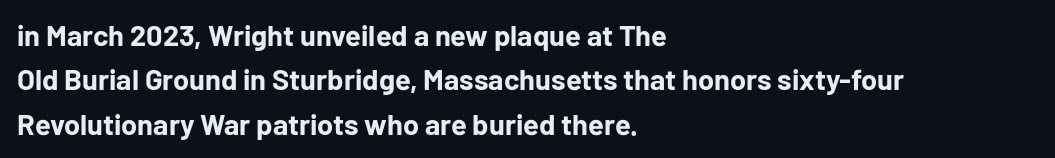
{"serif": "no", "italic": "no", "bold": "yes", "weight": "bold", "width": "normal", "stroke_contrast": "low", "x_height": "medium", "monospaced": "no", "underline": "no", "align": "left", "line_spacing": "normal", "line_spacing_ratio": 1.53, "letter_spacing": "normal", "letter_spacing_em": 0.0, "glyph_px": 29}
